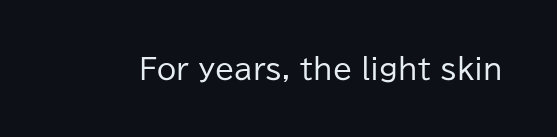
{"serif": "no", "italic": "no", "bold": "no", "weight": "regular", "width": "normal", "stroke_contrast": "low", "x_height": "medium", "monospaced": "no", "underline": "no", "letter_spacing": "normal", "letter_spacing_em": 0.0, "glyph_px": 28}
